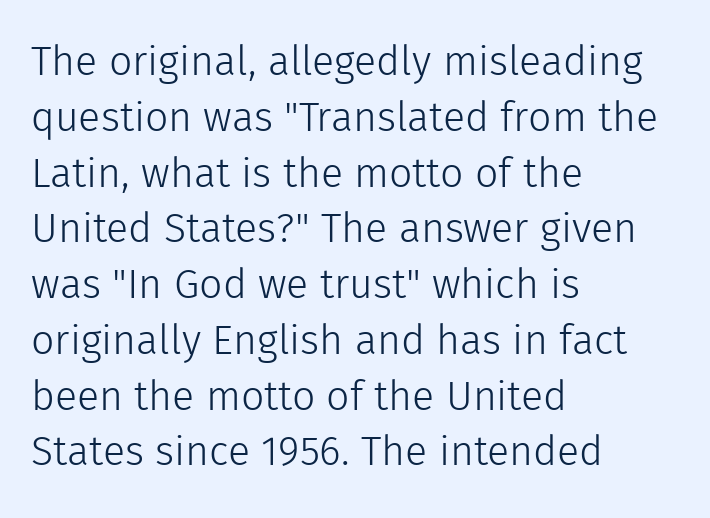
Q: Is the text bold? A: No.
Q: Is the text italic (slanted)? A: No, it is upright.
Q: Is the typeface a serif or a sans-serif typeface? A: Sans-serif.
Q: Is the text underlined? A: No.
Q: How is the paragraph aligned? A: Left-aligned.
Q: Is the spacing between letters normal or unusually wide? A: Normal.
Q: Is the spacing between lines tight, normal or loose? A: Normal.
Q: Width (condensed, normal, or wide)? A: Normal.
Q: x-height? A: Medium.
Q: Monospaced? A: No.
